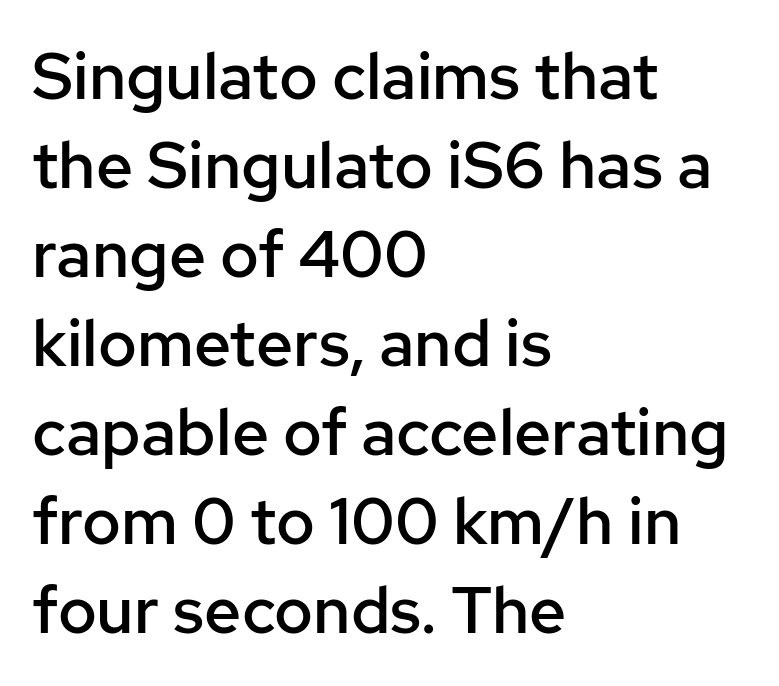
{"serif": "no", "italic": "no", "bold": "semi", "weight": "semibold", "width": "normal", "stroke_contrast": "low", "x_height": "medium", "monospaced": "no", "underline": "no", "align": "left", "line_spacing": "normal", "line_spacing_ratio": 1.37, "letter_spacing": "normal", "letter_spacing_em": 0.0, "glyph_px": 65}
